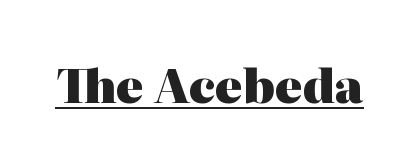
Each line of the rendering has a horizontal stroke beneath the glyphs. Is the type bold? Yes — the strokes are clearly thick and heavy. Old-style or modern, the face here clearly has serifs. Observe the ordinary spacing: letters are neighbours, not strangers. Do the characters align in a grid? No, the font is proportional.
